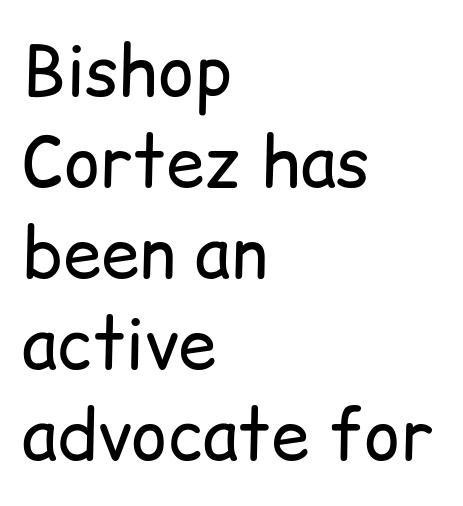
{"serif": "no", "italic": "no", "bold": "no", "weight": "regular", "width": "normal", "stroke_contrast": "low", "x_height": "medium", "monospaced": "no", "underline": "no", "align": "left", "line_spacing": "normal", "line_spacing_ratio": 1.32, "letter_spacing": "normal", "letter_spacing_em": 0.0, "glyph_px": 69}
